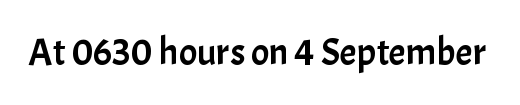
The string is rendered with underlining switched off. Is this a sans? Yes — the strokes have no serifs. Character widths vary here, with narrow letters taking less room than wide ones. Posture: vertical. These lines keep a tight, regular rhythm from letter to letter.
